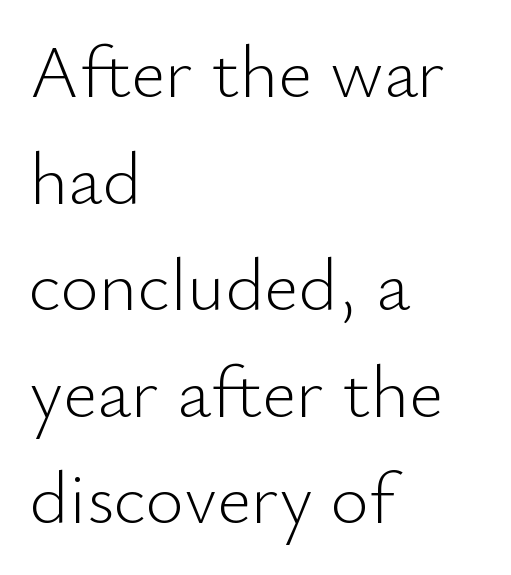
Q: Is the text bold? A: No.
Q: Is the text italic (slanted)? A: No, it is upright.
Q: Is the typeface a serif or a sans-serif typeface? A: Sans-serif.
Q: Is the text underlined? A: No.
Q: How is the paragraph aligned? A: Left-aligned.
Q: Is the spacing between letters normal or unusually wide? A: Normal.
Q: Is the spacing between lines tight, normal or loose? A: Normal.
Q: Width (condensed, normal, or wide)? A: Normal.
Q: Stroke contrast? A: Low.
Q: x-height? A: Small.
Q: Monospaced? A: No.
